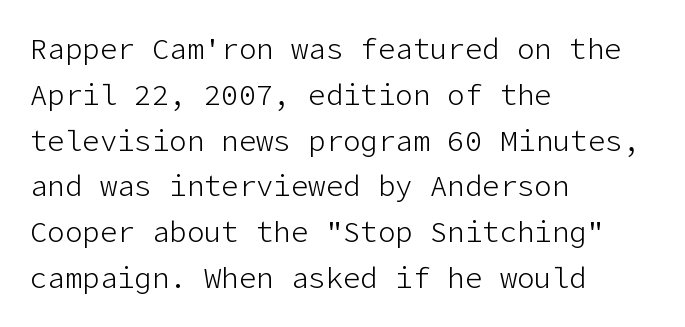
The image shows 29 px light sans-serif type, upright; set left-aligned, normal line spacing (1.58x), normal letter spacing, not underlined; low stroke contrast and a medium x-height.
